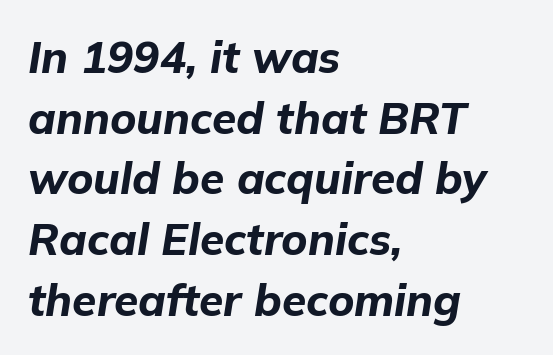
{"italic": "yes", "lean": "right", "slant_degrees": 9, "bold": "yes", "weight": "bold", "width": "normal", "stroke_contrast": "low", "x_height": "medium", "monospaced": "no", "underline": "no", "align": "left", "line_spacing": "normal", "line_spacing_ratio": 1.38, "letter_spacing": "normal", "letter_spacing_em": 0.0, "glyph_px": 44}
